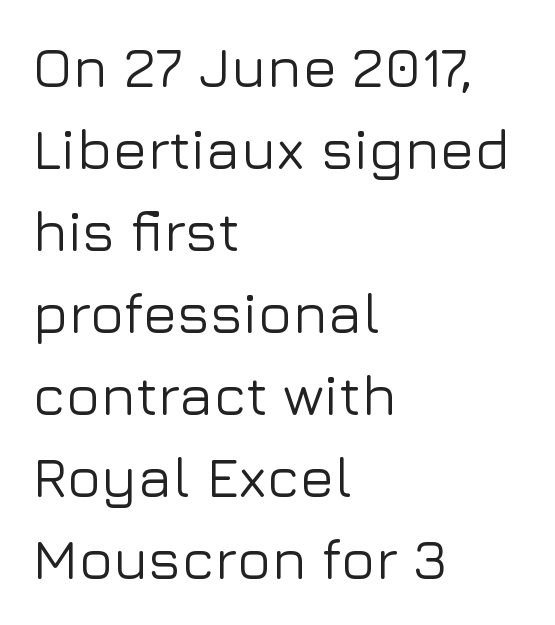
Quick note: interline space is typical. Each letter keeps its own natural width here, so spacing adapts to shape. The typography opts for an upright posture over an oblique one. Descender tails drop into unmarked territory.
